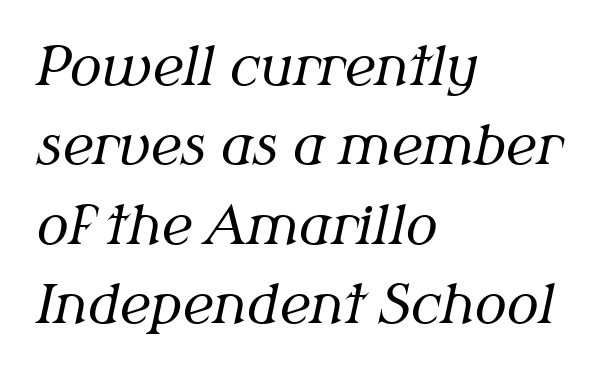
{"serif": "yes", "italic": "yes", "lean": "right", "slant_degrees": 12, "bold": "no", "weight": "regular", "width": "normal", "stroke_contrast": "medium", "x_height": "medium", "monospaced": "no", "underline": "no", "align": "left", "line_spacing": "normal", "line_spacing_ratio": 1.5, "letter_spacing": "normal", "letter_spacing_em": 0.0, "glyph_px": 53}
